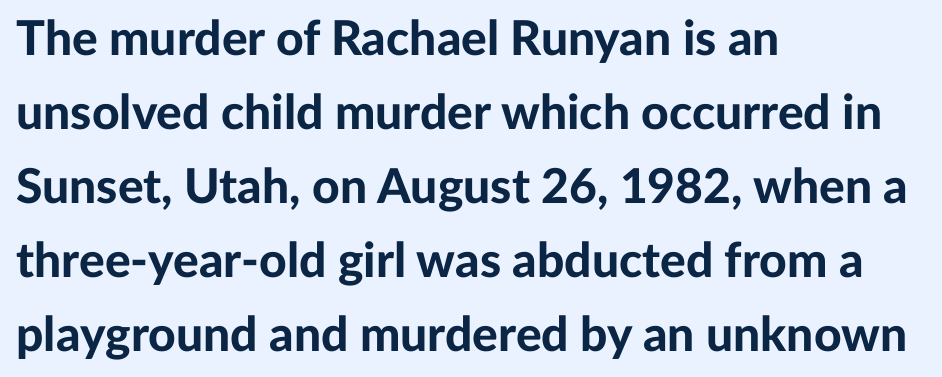
A clean baseline with only descenders dipping below it. Notice how descenders clear the ascenders below comfortably — that's standard leading. Typesetter's note: full bold, strokes at maximum text heaviness. Alignment: flush left.
